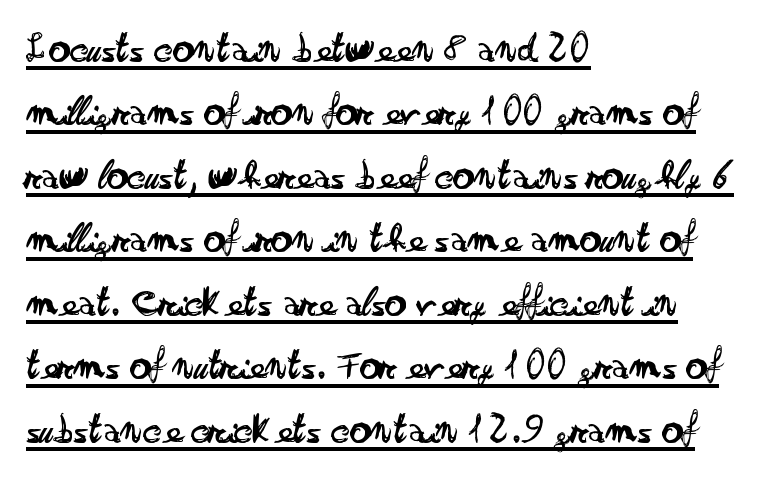
{"serif": "no", "italic": "no", "bold": "no", "weight": "regular", "width": "wide", "stroke_contrast": "low", "x_height": "small", "monospaced": "no", "underline": "yes", "align": "left", "line_spacing": "normal", "line_spacing_ratio": 1.51, "letter_spacing": "normal", "letter_spacing_em": 0.0, "glyph_px": 42}
